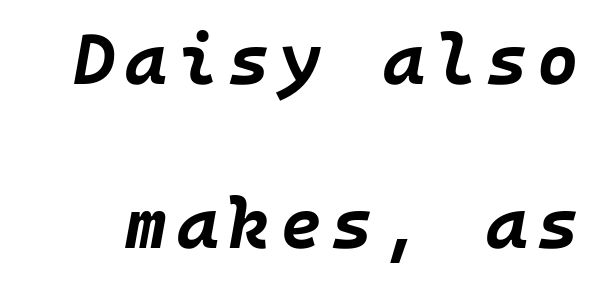
Q: Is the text bold? A: Yes.
Q: Is the text italic (slanted)? A: Yes, it leans right by about 10 degrees.
Q: Is the text underlined? A: No.
Q: Is the spacing between lines tight, normal or loose? A: Loose.
Q: Width (condensed, normal, or wide)? A: Normal.
Q: Stroke contrast? A: Low.
Q: x-height? A: Large.
